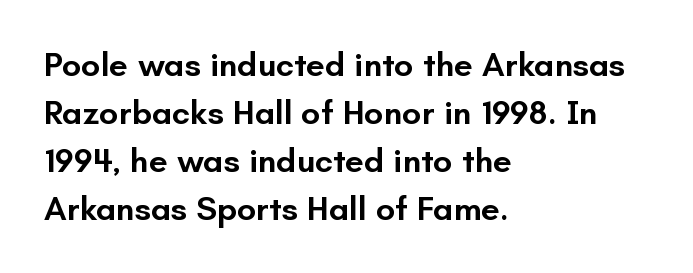
The image shows 34 px semibold sans-serif type, upright; set left-aligned, normal line spacing (1.41x), normal letter spacing, not underlined; low stroke contrast and a small x-height.
